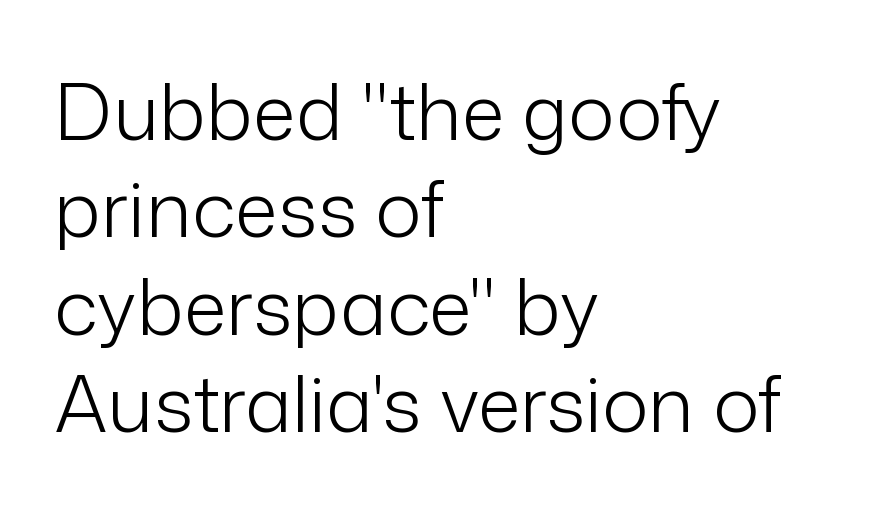
The area under the type is left untouched. The horizontal fit of the characters is conventional and even. The typeface has the unassuming heft of standard copy or less. This block has exactly the height ordinary leading produces. Note the varied advance widths — an 'i' is clearly narrower than an 'm'. Leftover space on each line is placed entirely after the last word.
